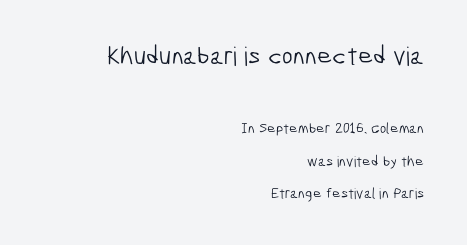
{"bold": "no", "underline": "no", "align": "right", "line_spacing": "loose", "line_spacing_ratio": 2.19, "letter_spacing": "normal", "letter_spacing_em": 0.0, "larger_block": "first", "size_ratio": 1.73, "glyph_px": 26}
